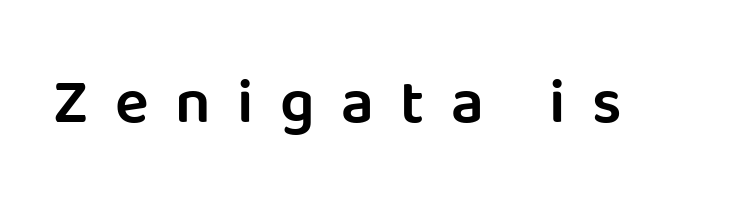
Compared with an ordinary text face, these strokes are moderately heavier — a semibold. Each letter's strokes conclude bluntly, with no projecting serifs. The passage shown is not underscored anywhere. This sample has the flowing, uneven cadence of proportional lettering.
